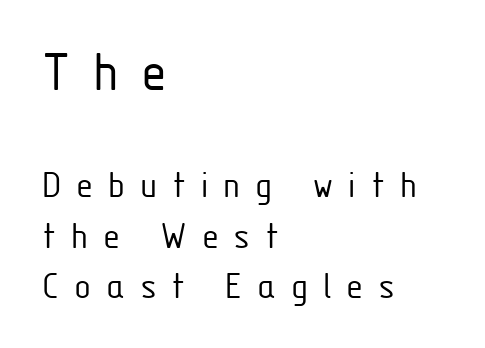
{"serif": "no", "italic": "no", "bold": "no", "weight": "light", "width": "condensed", "stroke_contrast": "low", "x_height": "medium", "monospaced": "no", "underline": "no", "align": "left", "line_spacing": "normal", "line_spacing_ratio": 1.29, "letter_spacing": "wide", "letter_spacing_em": 0.38, "larger_block": "first", "size_ratio": 1.51, "glyph_px": 59}
